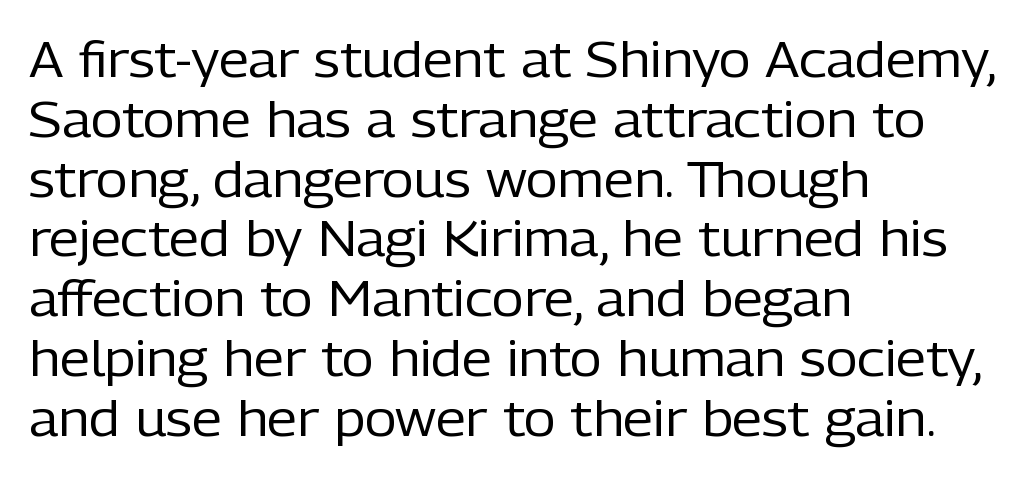
No chunkiness to these letters — they're not bold. Has an underline been added? It has not. Italic? Not at all — the glyphs are vertical. Honestly, the letter spacing is just normal — you wouldn't notice it. This rendering uses left alignment, leaving the right contour irregular. Check where the strokes stop: nothing finishes them off — pure sans.
